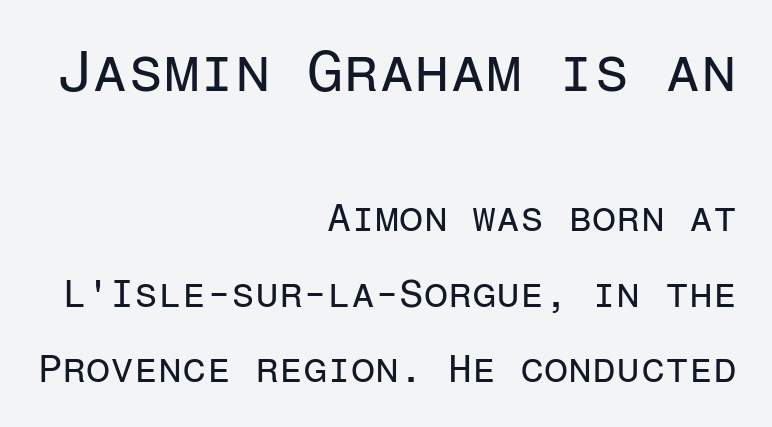
Q: Is the text bold? A: No.
Q: Is the text italic (slanted)? A: No, it is upright.
Q: Is the typeface a serif or a sans-serif typeface? A: Sans-serif.
Q: Is the text underlined? A: No.
Q: How is the paragraph aligned? A: Right-aligned.
Q: Is the spacing between letters normal or unusually wide? A: Normal.
Q: Is the spacing between lines tight, normal or loose? A: Loose.
Q: Which block of text is set in a larger size, the first (top) or the second (bottom)? A: The first (top) one.
Q: Width (condensed, normal, or wide)? A: Normal.
Q: Stroke contrast? A: Low.
Q: x-height? A: Medium.
Q: Monospaced? A: Yes.
